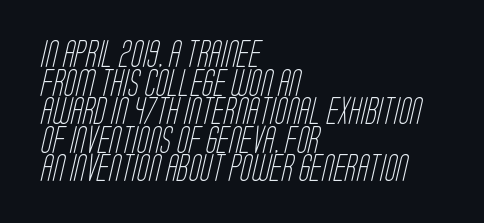
Quick note: underline off. Students, note that the glyphs here touch the page at normal intervals. You could barely slide anything between these rows. Weight: in the light-to-regular range. Visually the block forms a straight wall on the left and a jagged coastline on the right.
